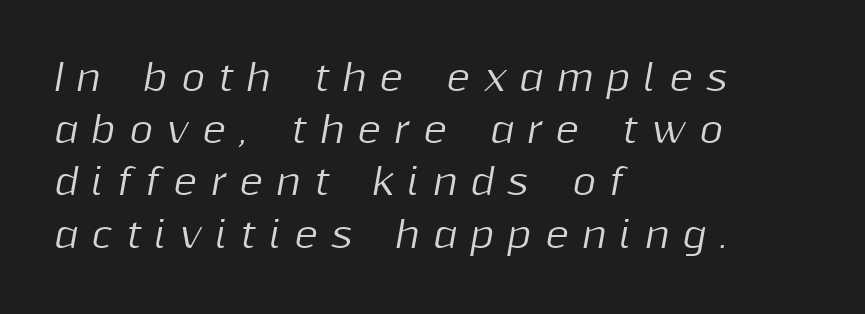
Short note: letters widely spaced. Italic: yes, the glyphs are oblique. Each letter keeps its own natural width here, so spacing adapts to shape. One-word summary of the alignment: left.
